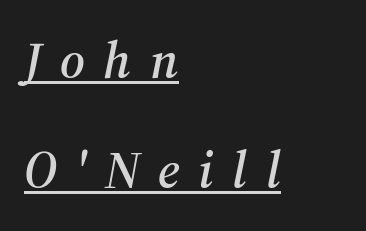
{"serif": "yes", "italic": "yes", "lean": "right", "slant_degrees": 12, "width": "normal", "stroke_contrast": "medium", "x_height": "medium", "monospaced": "no", "underline": "yes", "align": "left", "line_spacing": "loose", "line_spacing_ratio": 2.12, "letter_spacing": "wide", "letter_spacing_em": 0.36, "glyph_px": 52}
